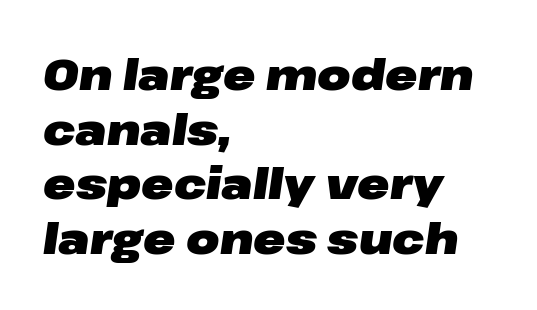
{"italic": "yes", "lean": "right", "slant_degrees": 8, "bold": "yes", "weight": "heavy", "width": "wide", "stroke_contrast": "low", "x_height": "medium", "monospaced": "no", "underline": "no", "align": "left", "line_spacing": "normal", "line_spacing_ratio": 1.27, "letter_spacing": "normal", "letter_spacing_em": 0.0, "glyph_px": 43}
